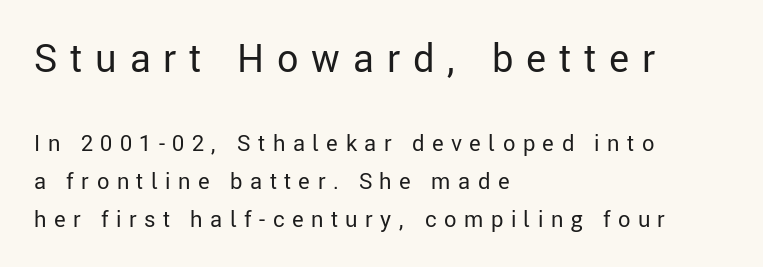
{"serif": "no", "italic": "no", "bold": "no", "weight": "regular", "width": "normal", "stroke_contrast": "low", "x_height": "medium", "monospaced": "no", "underline": "no", "align": "left", "line_spacing_ratio": 1.71, "letter_spacing": "wide", "letter_spacing_em": 0.34, "larger_block": "first", "size_ratio": 1.73, "glyph_px": 38}
